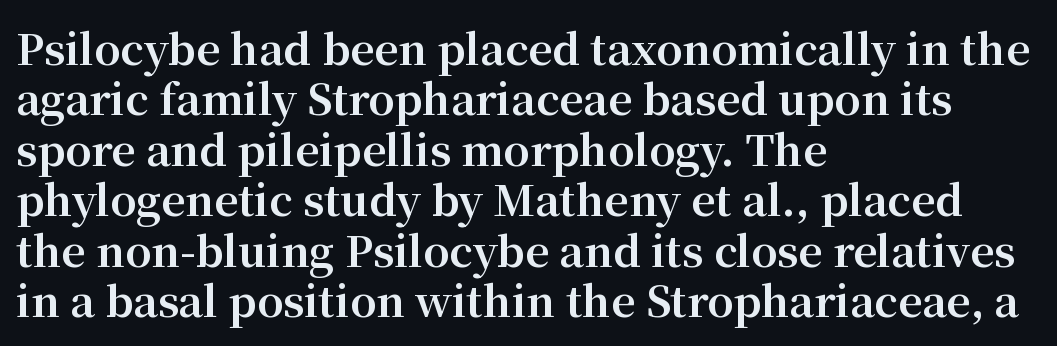
In terms of letterform style, serifs are clearly present. A typesetter would call this proportional, since set widths differ per character. The space directly below the letters is spotless. Italic: no, the glyphs are upright roman. The face used here is rendered with its standard letterfit.
